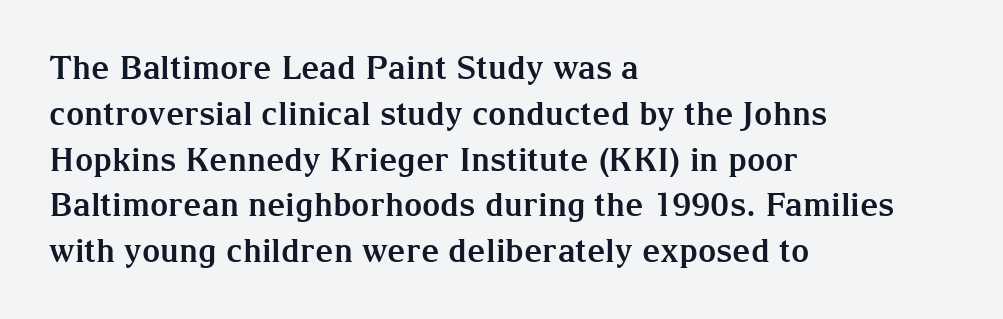
This block has exactly the height ordinary leading produces. Heft: maximum for text — a bold. The baseline area is clear. Default kerning and tracking; the words read as compact shapes. The specimen reads as upright at a glance.
